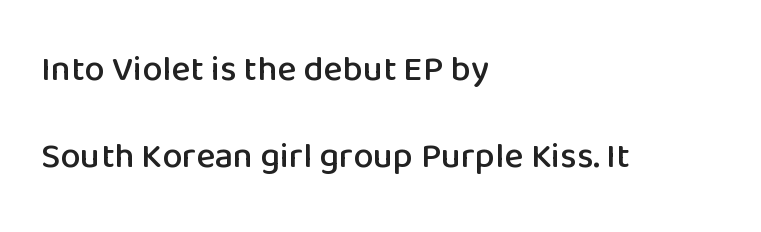
Q: Is the text italic (slanted)? A: No, it is upright.
Q: Is the typeface a serif or a sans-serif typeface? A: Sans-serif.
Q: Is the text underlined? A: No.
Q: How is the paragraph aligned? A: Left-aligned.
Q: Is the spacing between letters normal or unusually wide? A: Normal.
Q: Is the spacing between lines tight, normal or loose? A: Loose.
Q: Width (condensed, normal, or wide)? A: Normal.
Q: Stroke contrast? A: Low.
Q: x-height? A: Medium.
Q: Monospaced? A: No.
